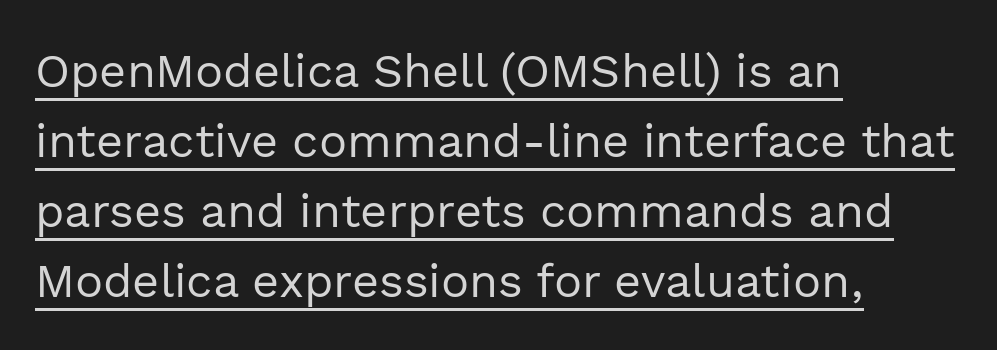
Serif or sans? Sans — the stroke terminals are bare. Every word sits above its own underline. No extra ink here — the face is not bold. The paragraph has a hard left edge and a soft right edge. The gaps between neighbouring characters are ordinary and unremarkable.
